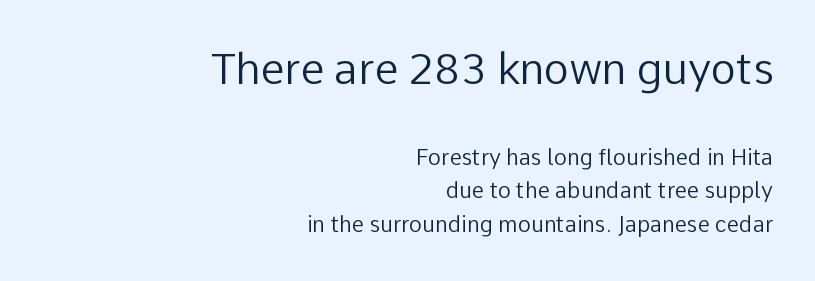
The image shows 43 px regular-weight sans-serif type, upright; set right-aligned, normal line spacing (1.54x), normal letter spacing, not underlined; the first (top) block is 1.95x larger; low stroke contrast and a medium x-height.
